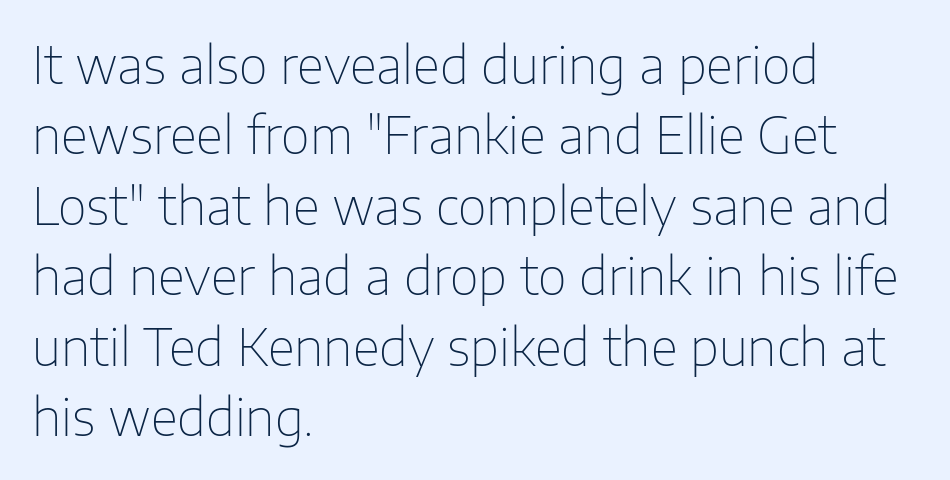
{"serif": "no", "italic": "no", "bold": "no", "weight": "thin", "width": "normal", "stroke_contrast": "low", "x_height": "medium", "monospaced": "no", "underline": "no", "align": "left", "line_spacing": "normal", "line_spacing_ratio": 1.41, "letter_spacing": "normal", "letter_spacing_em": 0.0, "glyph_px": 50}
